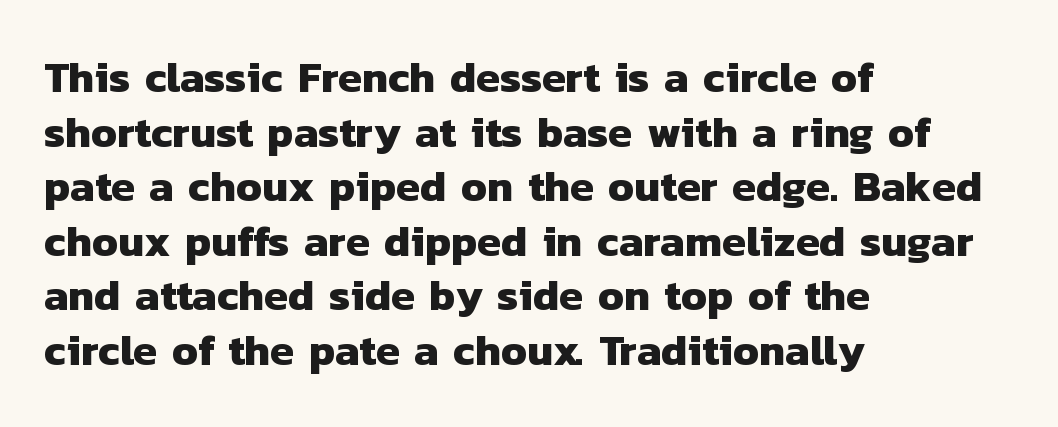
Q: Is the text bold? A: Yes.
Q: Is the typeface a serif or a sans-serif typeface? A: Sans-serif.
Q: Is the text underlined? A: No.
Q: How is the paragraph aligned? A: Left-aligned.
Q: Is the spacing between letters normal or unusually wide? A: Normal.
Q: Is the spacing between lines tight, normal or loose? A: Normal.
Q: Width (condensed, normal, or wide)? A: Normal.
Q: Stroke contrast? A: Low.
Q: x-height? A: Medium.
Q: Monospaced? A: No.
